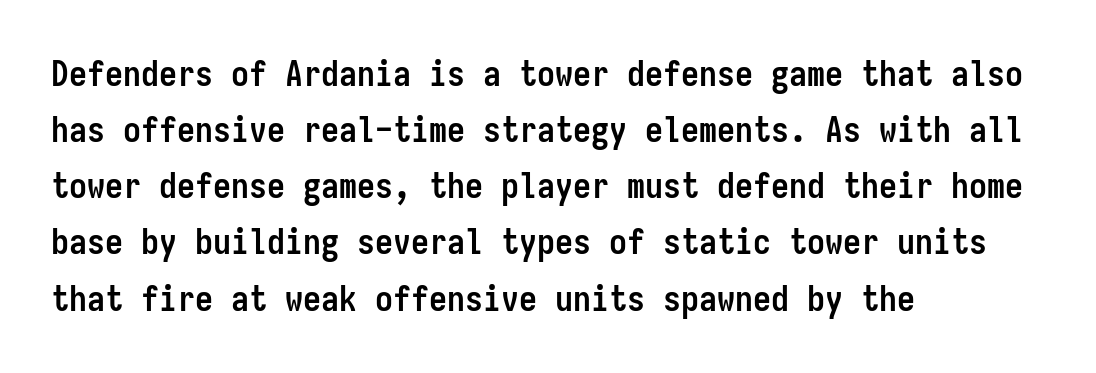
Q: Is the text bold? A: Yes.
Q: Is the text italic (slanted)? A: No, it is upright.
Q: Is the typeface a serif or a sans-serif typeface? A: Sans-serif.
Q: Is the text underlined? A: No.
Q: How is the paragraph aligned? A: Left-aligned.
Q: Is the spacing between letters normal or unusually wide? A: Normal.
Q: Is the spacing between lines tight, normal or loose? A: Normal.
Q: Width (condensed, normal, or wide)? A: Condensed.
Q: Stroke contrast? A: Low.
Q: x-height? A: Medium.
Q: Monospaced? A: Yes.
